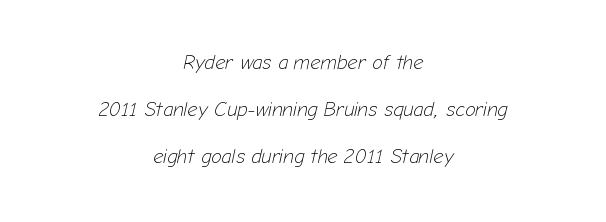
The line-height multiplier appears high, well above default. The setting favours the middle, as headings and verse often do. No chunkiness to these letters — they're not bold. Descender tails drop into unmarked territory. The tracking reads as untouched default to a designer's eye. It's the slanting kind of type.
